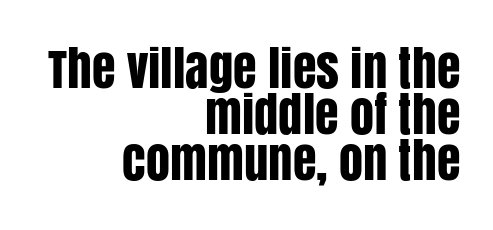
{"serif": "no", "italic": "no", "width": "condensed", "stroke_contrast": "low", "x_height": "large", "monospaced": "no", "underline": "no", "align": "right", "line_spacing": "tight", "line_spacing_ratio": 0.96, "letter_spacing": "normal", "letter_spacing_em": 0.0, "glyph_px": 48}
